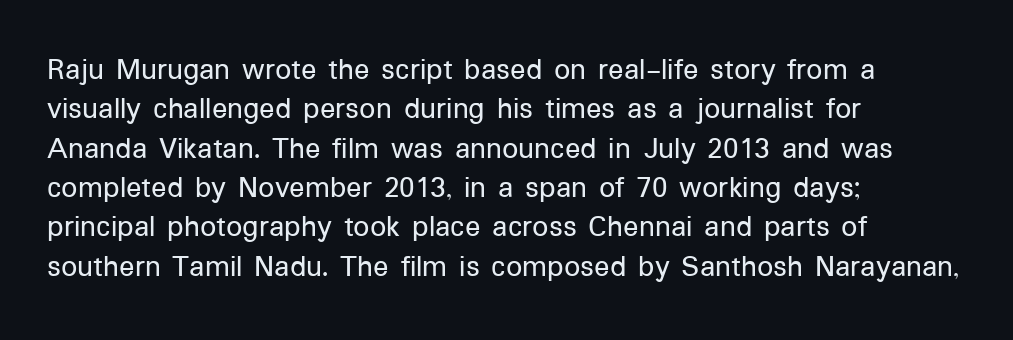
Q: Is the text italic (slanted)? A: No, it is upright.
Q: Is the typeface a serif or a sans-serif typeface? A: Sans-serif.
Q: Is the text underlined? A: No.
Q: How is the paragraph aligned? A: Left-aligned.
Q: Is the spacing between letters normal or unusually wide? A: Normal.
Q: Width (condensed, normal, or wide)? A: Normal.
Q: Stroke contrast? A: Low.
Q: x-height? A: Medium.
Q: Monospaced? A: No.
